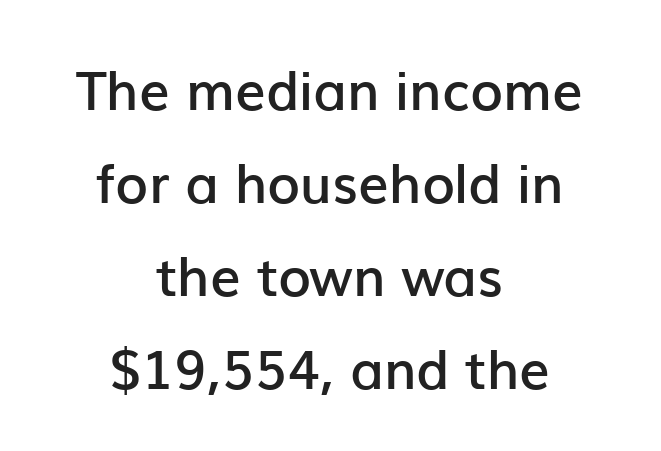
Q: Is the text bold? A: Semi-bold.
Q: Is the text italic (slanted)? A: No, it is upright.
Q: Is the typeface a serif or a sans-serif typeface? A: Sans-serif.
Q: Is the text underlined? A: No.
Q: How is the paragraph aligned? A: Centered.
Q: Is the spacing between letters normal or unusually wide? A: Normal.
Q: Width (condensed, normal, or wide)? A: Normal.
Q: Stroke contrast? A: Low.
Q: x-height? A: Medium.
Q: Monospaced? A: No.
